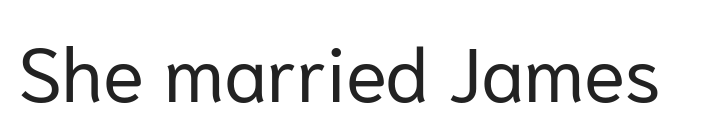
{"serif": "no", "italic": "no", "bold": "no", "weight": "regular", "width": "normal", "stroke_contrast": "low", "x_height": "medium", "monospaced": "no", "underline": "no", "letter_spacing": "normal", "letter_spacing_em": 0.0, "glyph_px": 76}
